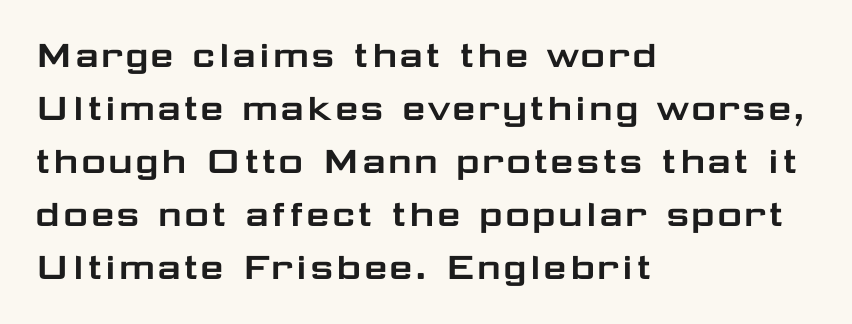
Q: Is the text italic (slanted)? A: No, it is upright.
Q: Is the typeface a serif or a sans-serif typeface? A: Sans-serif.
Q: Is the text underlined? A: No.
Q: How is the paragraph aligned? A: Left-aligned.
Q: Is the spacing between letters normal or unusually wide? A: Normal.
Q: Width (condensed, normal, or wide)? A: Wide.
Q: Stroke contrast? A: Low.
Q: x-height? A: Medium.
Q: Monospaced? A: No.
